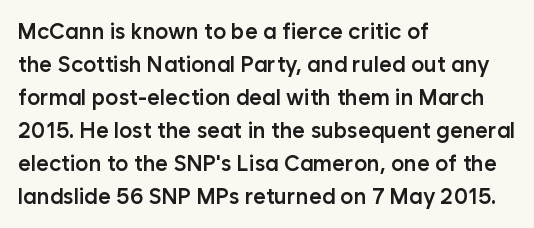
Q: Is the text bold? A: Semi-bold.
Q: Is the text italic (slanted)? A: No, it is upright.
Q: Is the text underlined? A: No.
Q: How is the paragraph aligned? A: Left-aligned.
Q: Is the spacing between letters normal or unusually wide? A: Normal.
Q: Is the spacing between lines tight, normal or loose? A: Normal.
